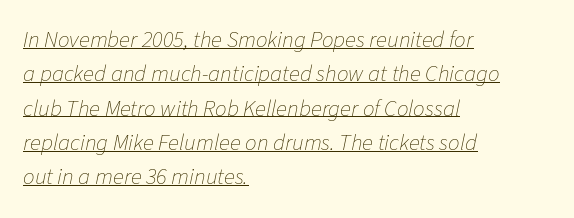
The image shows 23 px text type, italic (leaning right); set left-aligned, normal line spacing (1.49x), normal letter spacing, underlined.
